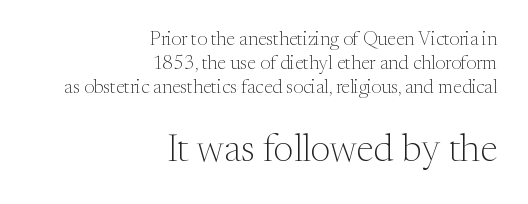
{"serif": "yes", "italic": "no", "bold": "no", "weight": "light", "width": "normal", "stroke_contrast": "medium", "x_height": "medium", "monospaced": "no", "underline": "no", "align": "right", "line_spacing": "normal", "line_spacing_ratio": 1.26, "letter_spacing": "normal", "letter_spacing_em": 0.0, "larger_block": "second", "size_ratio": 2.0, "glyph_px": 38}
